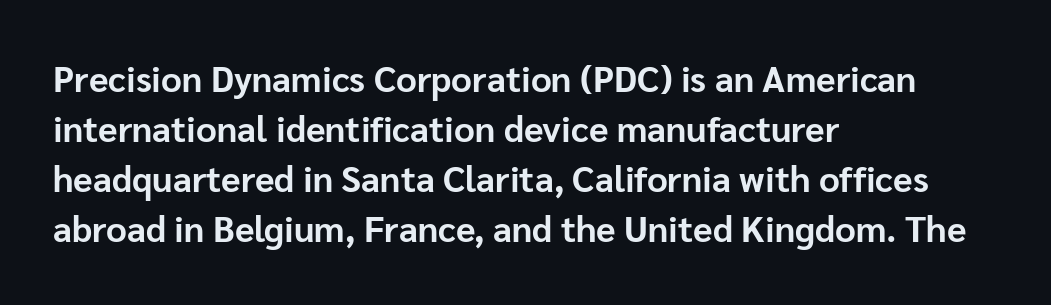
{"serif": "no", "italic": "no", "bold": "yes", "weight": "bold", "width": "normal", "stroke_contrast": "low", "x_height": "medium", "monospaced": "no", "underline": "no", "align": "left", "line_spacing": "normal", "line_spacing_ratio": 1.39, "letter_spacing": "normal", "letter_spacing_em": 0.0, "glyph_px": 36}
